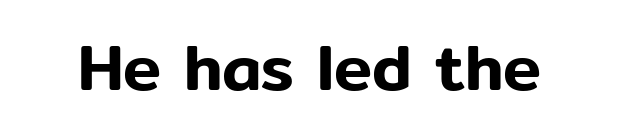
Inter-character spacing is left at the font's built-in metrics. Looks like regular typesetting: each glyph gets only the width it needs. The lettering stays uniformly vertical, giving the passage a roman look. A bare baseline throughout the passage. Observe the absence of serifs on each vertical stroke in this sample.
